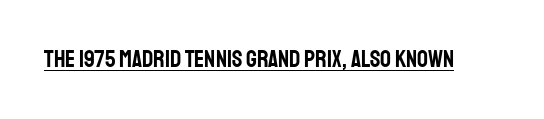
Default kerning and tracking; the words read as compact shapes. Notice how the stems are strictly vertical — no italics here. The glyphs are accompanied by a horizontal stroke just below them.
